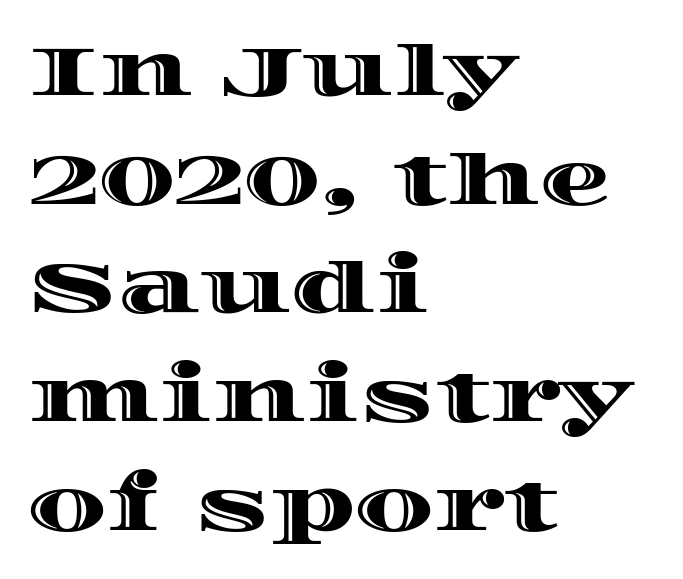
{"italic": "no", "width": "wide", "x_height": "large", "monospaced": "no", "underline": "no", "align": "left", "line_spacing": "normal", "line_spacing_ratio": 1.53, "letter_spacing": "normal", "letter_spacing_em": 0.0, "glyph_px": 71}
